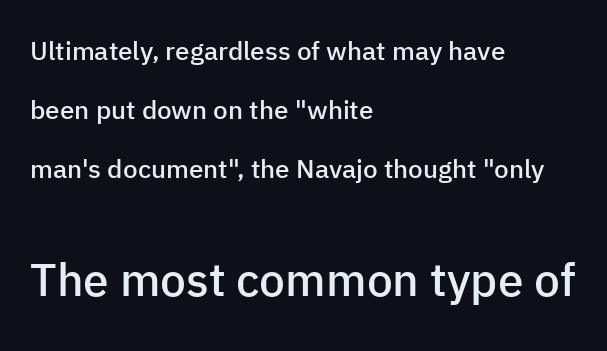
The image shows 46 px semibold sans-serif type, upright; set left-aligned, loose line spacing (2.27x), normal letter spacing, not underlined; the second (bottom) block is 1.77x larger; low stroke contrast and a medium x-height.
